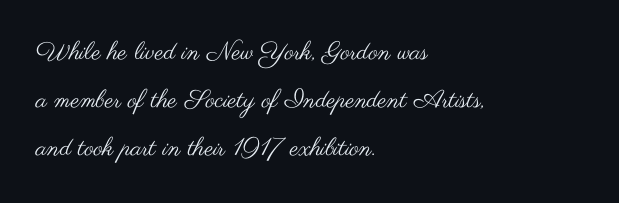
Q: Is the text bold? A: No.
Q: Is the text italic (slanted)? A: Yes.
Q: Is the text underlined? A: No.
Q: How is the paragraph aligned? A: Left-aligned.
Q: Is the spacing between letters normal or unusually wide? A: Normal.
Q: Is the spacing between lines tight, normal or loose? A: Loose.
